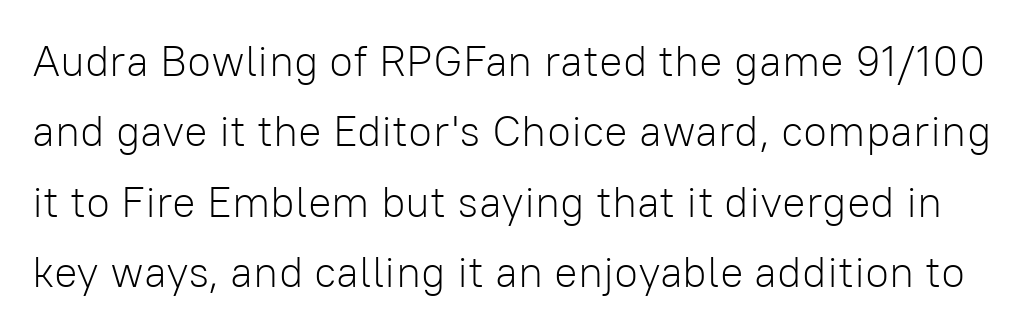
{"serif": "no", "italic": "no", "bold": "no", "weight": "light", "width": "normal", "stroke_contrast": "low", "x_height": "medium", "monospaced": "no", "underline": "no", "line_spacing": "normal", "line_spacing_ratio": 1.6, "letter_spacing": "normal", "letter_spacing_em": 0.0, "glyph_px": 44}
